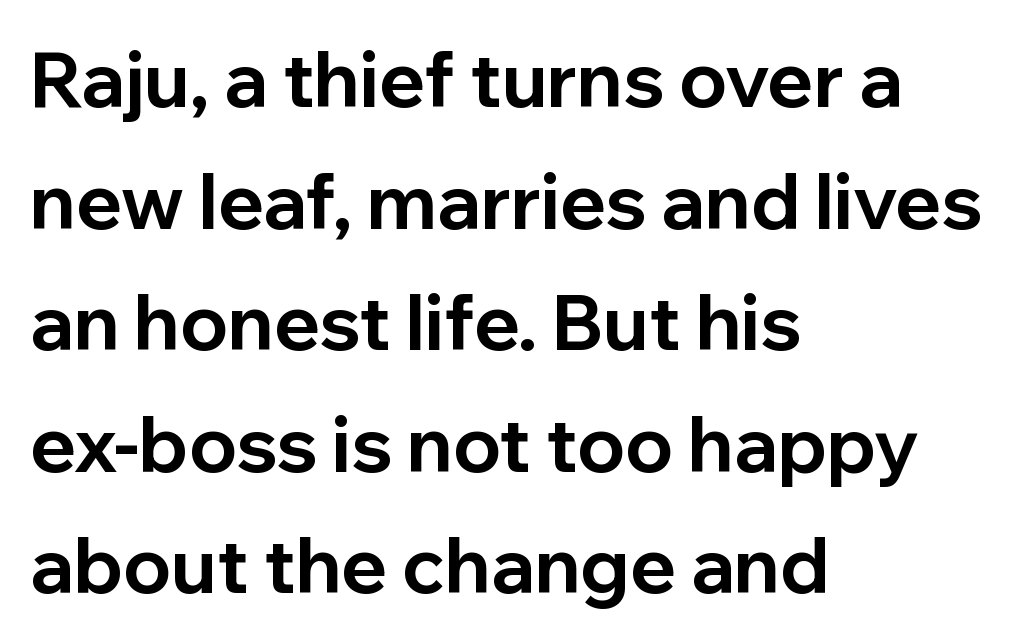
Is the letter spacing exaggerated? No — it looks like the ordinary default. Is this a sans? Yes — the strokes have no serifs. Check the space under the baseline: it is left empty. Style check: upright.
